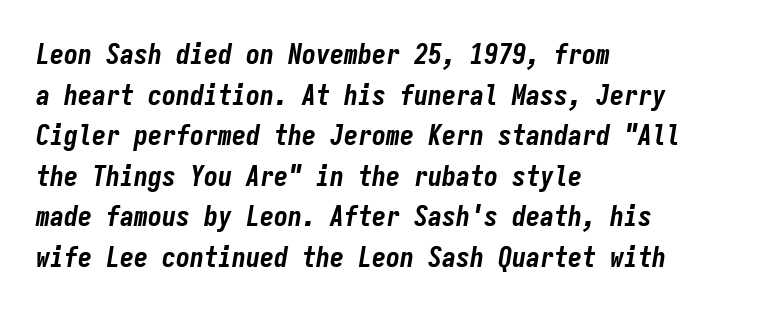
The image shows 28 px bold, condensed type, italic (leaning right), monospaced; set left-aligned, normal line spacing (1.45x), normal letter spacing, not underlined; low stroke contrast and a medium x-height.
